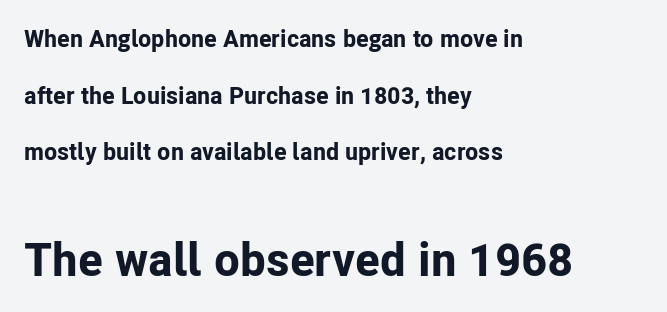
Q: Is the text bold? A: Yes.
Q: Is the text italic (slanted)? A: No, it is upright.
Q: Is the typeface a serif or a sans-serif typeface? A: Sans-serif.
Q: Is the text underlined? A: No.
Q: How is the paragraph aligned? A: Left-aligned.
Q: Is the spacing between letters normal or unusually wide? A: Normal.
Q: Is the spacing between lines tight, normal or loose? A: Loose.
Q: Which block of text is set in a larger size, the first (top) or the second (bottom)? A: The second (bottom) one.
Q: Width (condensed, normal, or wide)? A: Normal.
Q: Stroke contrast? A: Low.
Q: x-height? A: Medium.
Q: Monospaced? A: No.
